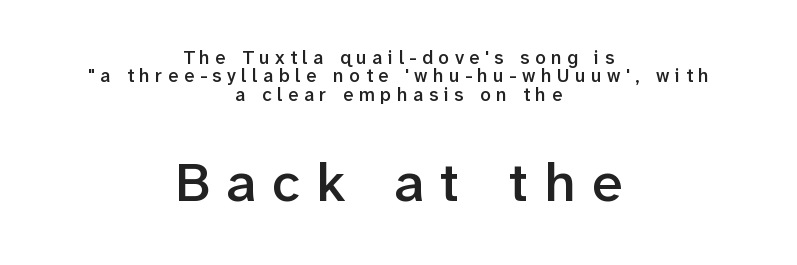
Q: Is the text bold? A: Semi-bold.
Q: Is the text italic (slanted)? A: No, it is upright.
Q: Is the typeface a serif or a sans-serif typeface? A: Sans-serif.
Q: Is the text underlined? A: No.
Q: How is the paragraph aligned? A: Centered.
Q: Is the spacing between letters normal or unusually wide? A: Unusually wide.
Q: Is the spacing between lines tight, normal or loose? A: Tight.
Q: Which block of text is set in a larger size, the first (top) or the second (bottom)? A: The second (bottom) one.
Q: Width (condensed, normal, or wide)? A: Normal.
Q: Stroke contrast? A: Low.
Q: x-height? A: Medium.
Q: Monospaced? A: No.
